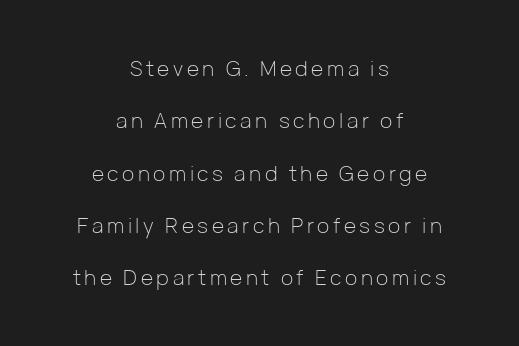
Q: Is the text bold? A: No.
Q: Is the text italic (slanted)? A: No, it is upright.
Q: Is the text underlined? A: No.
Q: How is the paragraph aligned? A: Centered.
Q: Is the spacing between lines tight, normal or loose? A: Loose.
